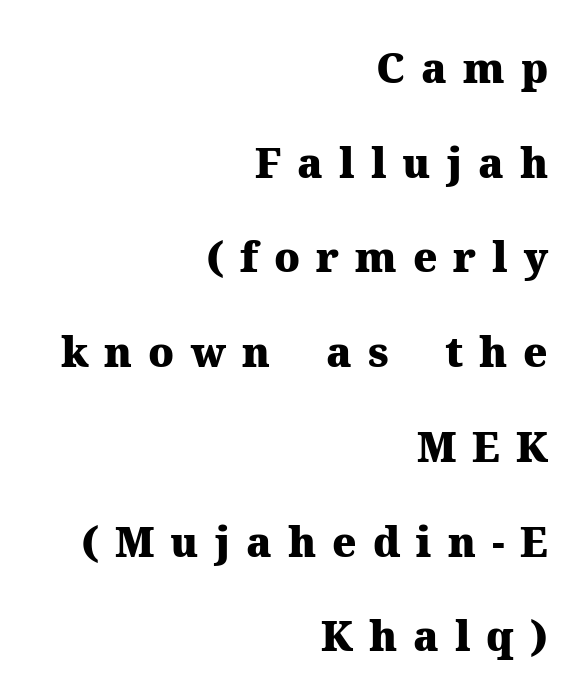
Set as a true bold cut, around the 700 mark. The designer dialed line spacing up above the default. Proportional: the letters do not fall into vertical columns. Notice how the passage keeps a crisp vertical edge on the right only.
